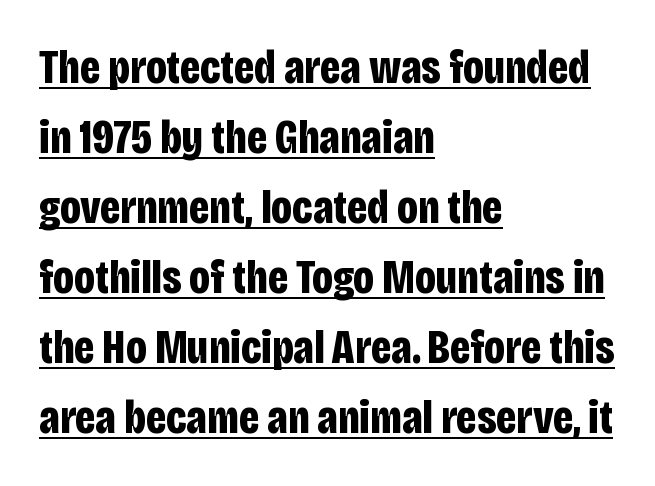
The compositor pushed each line to the left boundary. The letters stand upright; this is a roman face. Looks like regular typesetting: each glyph gets only the width it needs. Chunky letters — that's bold for sure. Font category for this specimen: sans-serif. Summary of vertical rhythm: regular, with standard interline spacing.
